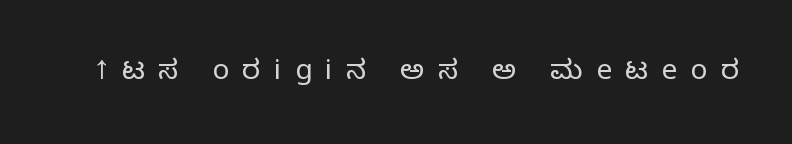
Q: Is the text bold? A: No.
Q: Is the text italic (slanted)? A: No, it is upright.
Q: Is the typeface a serif or a sans-serif typeface? A: Sans-serif.
Q: Is the text underlined? A: No.
Q: Is the spacing between letters normal or unusually wide? A: Unusually wide.
Q: Width (condensed, normal, or wide)? A: Normal.
Q: Stroke contrast? A: Low.
Q: x-height? A: Medium.
Q: Monospaced? A: No.
